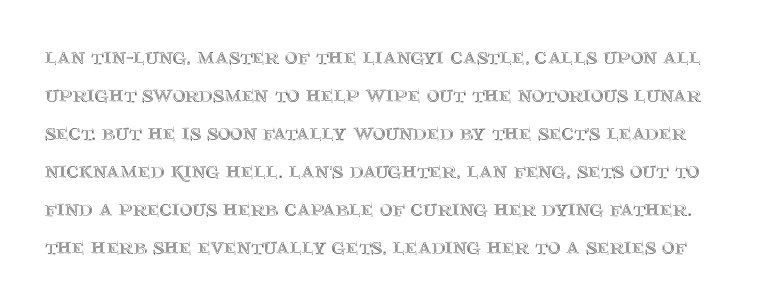
{"italic": "no", "underline": "no", "line_spacing": "normal", "line_spacing_ratio": 1.58, "letter_spacing": "normal", "letter_spacing_em": 0.0, "glyph_px": 24}
